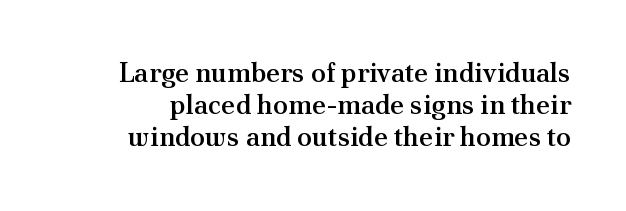
Observe the ordinary spacing: letters are neighbours, not strangers. Posture: straight, roman, zero tilt. The glyphs are unaccompanied by any horizontal stroke below them. Stems and bowls a touch heavier than normal — semibold.
